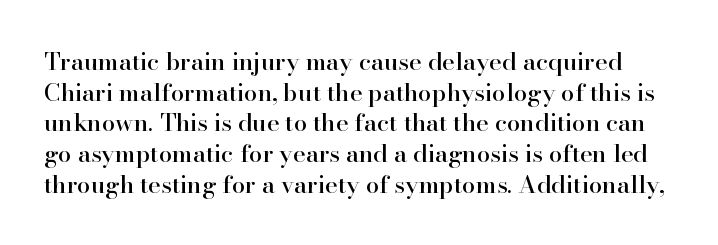
{"italic": "no", "underline": "no", "line_spacing": "normal", "line_spacing_ratio": 1.28, "letter_spacing": "normal", "letter_spacing_em": 0.0, "glyph_px": 24}
